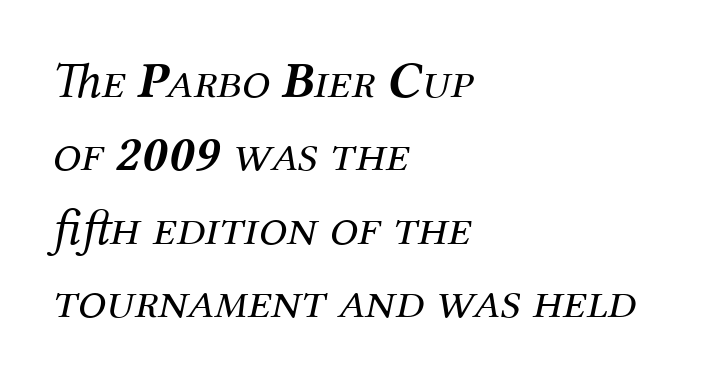
Q: Is the text bold? A: No.
Q: Is the text italic (slanted)? A: Yes, it leans right by about 12 degrees.
Q: Is the typeface a serif or a sans-serif typeface? A: Serif.
Q: Is the text underlined? A: No.
Q: How is the paragraph aligned? A: Left-aligned.
Q: Is the spacing between letters normal or unusually wide? A: Normal.
Q: Is the spacing between lines tight, normal or loose? A: Normal.
Q: Width (condensed, normal, or wide)? A: Normal.
Q: Stroke contrast? A: Medium.
Q: x-height? A: Medium.
Q: Monospaced? A: No.
